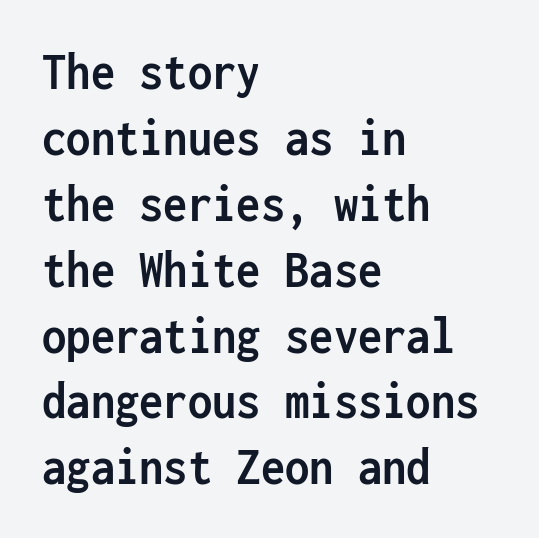
Lines of text with bare space underneath. Is this a fixed-width face? Yes — each glyph sits in an identical cell. Summary of weight: heavy, a full bold. Italic? Not at all — the glyphs are vertical.
